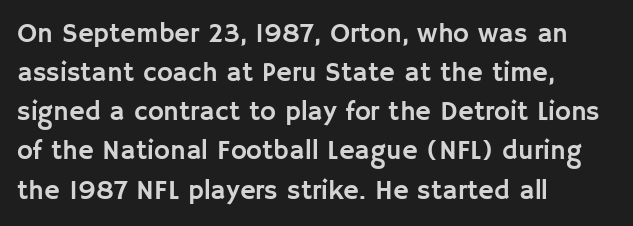
Evenly set lines give the paragraph a standard silhouette. What stands out about the letter spacing? Nothing — it is the standard amount. Glance below the letters and you will spot only blank space. The compositor pushed each line to the left boundary. The axis of the letterforms is exactly vertical.
